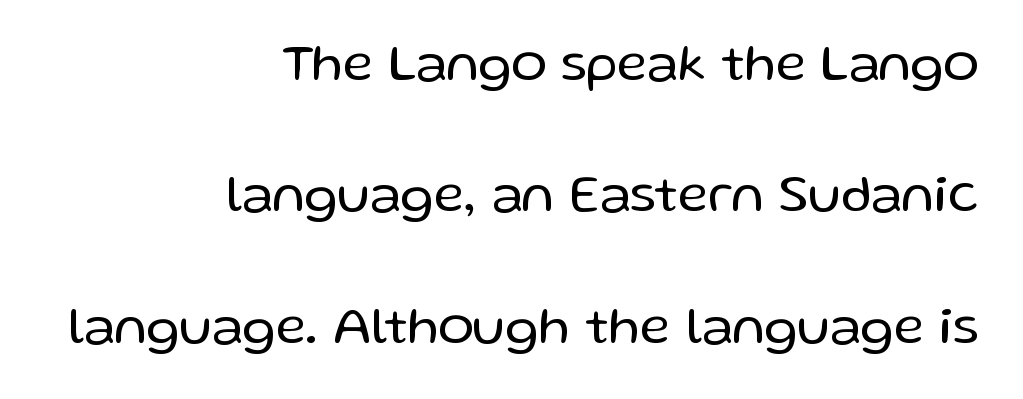
Q: Is the text bold? A: No.
Q: Is the text italic (slanted)? A: No, it is upright.
Q: Is the typeface a serif or a sans-serif typeface? A: Sans-serif.
Q: Is the text underlined? A: No.
Q: How is the paragraph aligned? A: Right-aligned.
Q: Is the spacing between letters normal or unusually wide? A: Normal.
Q: Is the spacing between lines tight, normal or loose? A: Loose.
Q: Width (condensed, normal, or wide)? A: Normal.
Q: Stroke contrast? A: Low.
Q: x-height? A: Medium.
Q: Monospaced? A: No.
